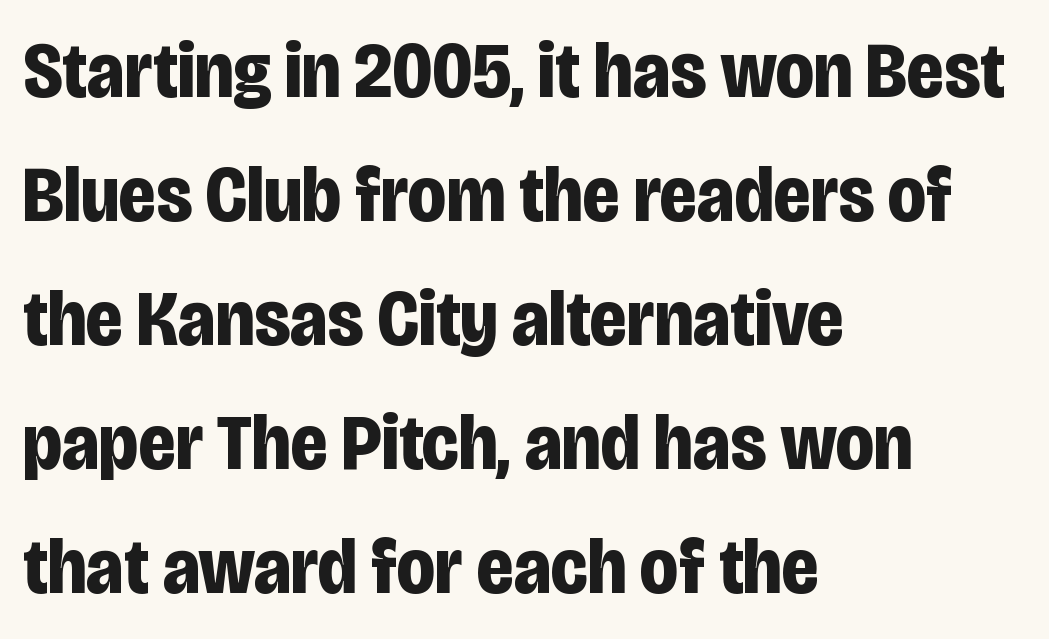
The image shows 79 px bold, condensed sans-serif type, upright; set left-aligned, normal line spacing (1.57x), normal letter spacing, not underlined; low stroke contrast and a large x-height.
